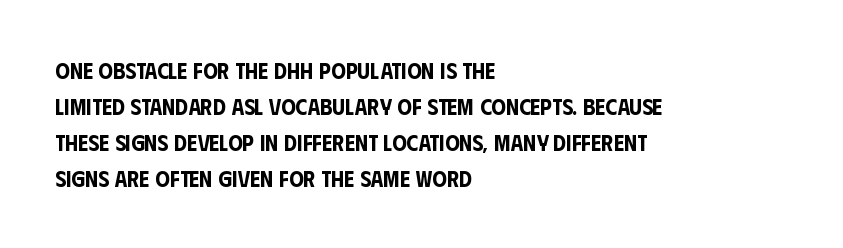
{"italic": "no", "underline": "no", "align": "left", "line_spacing": "normal", "line_spacing_ratio": 1.57, "letter_spacing": "normal", "letter_spacing_em": 0.0, "glyph_px": 23}
